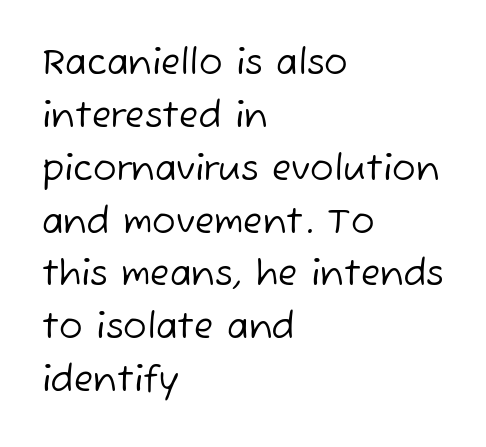
Q: Is the text bold? A: No.
Q: Is the typeface a serif or a sans-serif typeface? A: Sans-serif.
Q: Is the text underlined? A: No.
Q: How is the paragraph aligned? A: Left-aligned.
Q: Is the spacing between letters normal or unusually wide? A: Normal.
Q: Is the spacing between lines tight, normal or loose? A: Normal.
Q: Width (condensed, normal, or wide)? A: Normal.
Q: Stroke contrast? A: Low.
Q: x-height? A: Medium.
Q: Monospaced? A: No.
